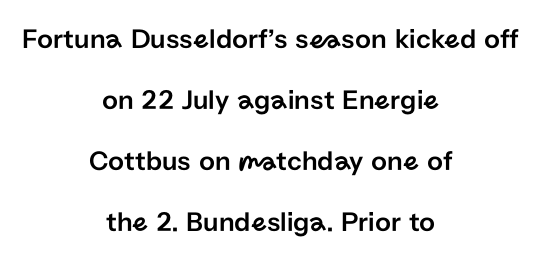
The image shows 28 px sans-serif type, upright; set centered, loose line spacing (2.18x), normal letter spacing, not underlined; low stroke contrast and a medium x-height.
